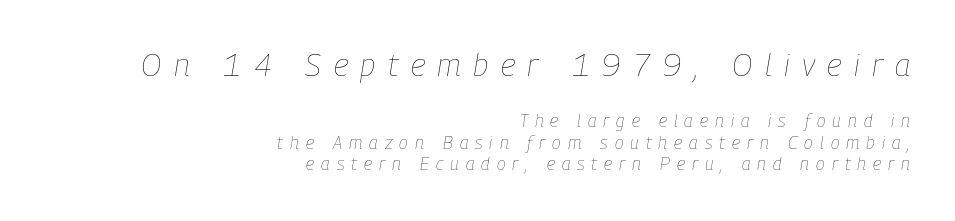
The words here are not underlined. Is the type slanted? Yes — the strokes lean at a clear angle. The typesetter chose a ragged-left arrangement here. You could not count columns in this text — the font is proportionally spaced. The gaps between neighbouring characters are conspicuously large.
